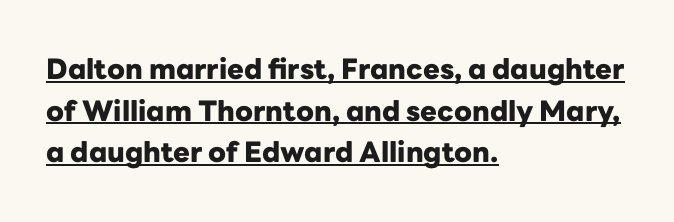
The image shows 28 px heavy sans-serif type, upright; set left-aligned, normal line spacing (1.49x), normal letter spacing, underlined; low stroke contrast and a medium x-height.
